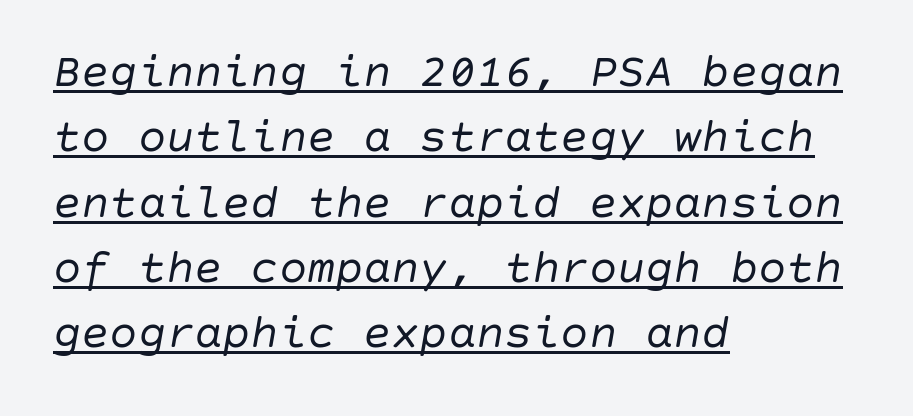
Is the type slanted? Yes — the strokes lean at a clear angle. Has an underline been added? It has. Spacing between characters is what you'd get straight out of the box. Regular leading.
